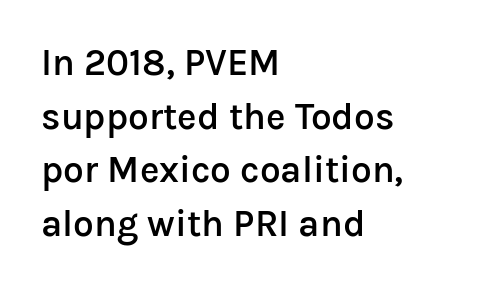
Q: Is the text bold? A: Semi-bold.
Q: Is the text italic (slanted)? A: No, it is upright.
Q: Is the typeface a serif or a sans-serif typeface? A: Sans-serif.
Q: Is the text underlined? A: No.
Q: How is the paragraph aligned? A: Left-aligned.
Q: Is the spacing between letters normal or unusually wide? A: Normal.
Q: Is the spacing between lines tight, normal or loose? A: Normal.
Q: Width (condensed, normal, or wide)? A: Normal.
Q: Stroke contrast? A: Low.
Q: x-height? A: Medium.
Q: Monospaced? A: No.
